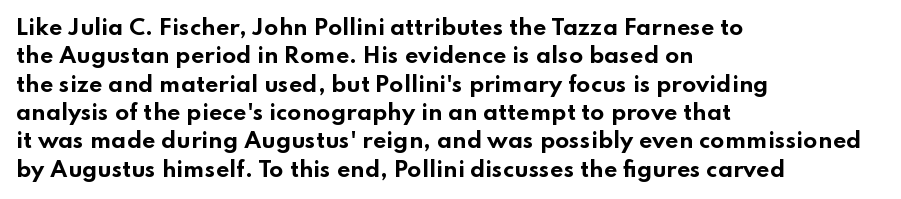
The image shows 21 px bold type, upright; set left-aligned, normal line spacing (1.35x), normal letter spacing, not underlined.
